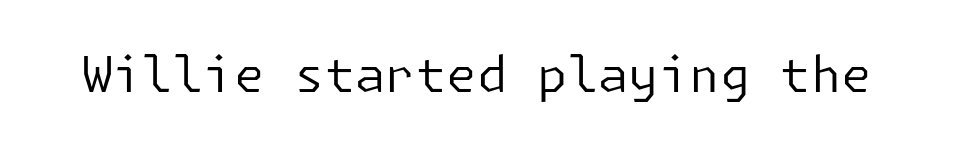
Q: Is the text bold? A: No.
Q: Is the text italic (slanted)? A: No, it is upright.
Q: Is the typeface a serif or a sans-serif typeface? A: Sans-serif.
Q: Is the text underlined? A: No.
Q: Is the spacing between letters normal or unusually wide? A: Normal.
Q: Width (condensed, normal, or wide)? A: Normal.
Q: Stroke contrast? A: Low.
Q: x-height? A: Medium.
